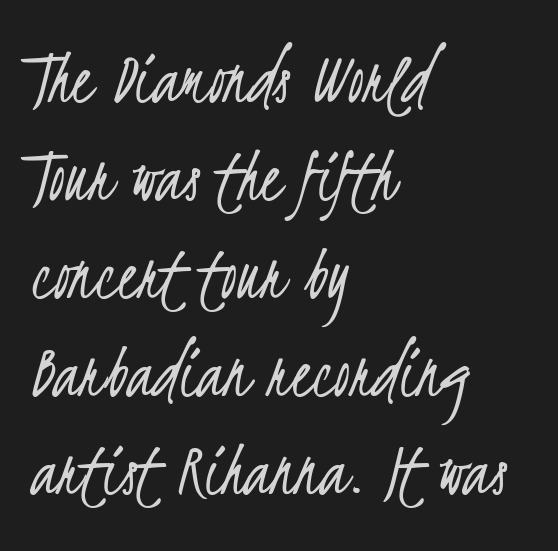
Q: Is the text bold? A: No.
Q: Is the typeface a serif or a sans-serif typeface? A: Sans-serif.
Q: Is the text underlined? A: No.
Q: How is the paragraph aligned? A: Left-aligned.
Q: Is the spacing between letters normal or unusually wide? A: Normal.
Q: Width (condensed, normal, or wide)? A: Condensed.
Q: Stroke contrast? A: Low.
Q: x-height? A: Small.
Q: Monospaced? A: No.
